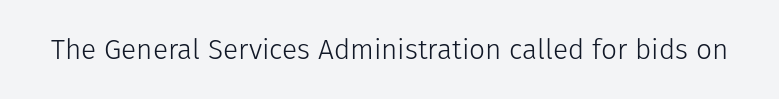
{"serif": "no", "italic": "no", "bold": "no", "weight": "light", "width": "normal", "stroke_contrast": "low", "x_height": "medium", "monospaced": "no", "underline": "no", "letter_spacing": "normal", "letter_spacing_em": 0.0, "glyph_px": 28}
